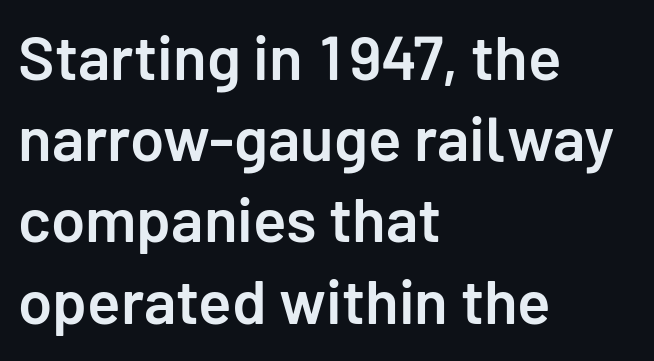
Q: Is the text bold? A: Semi-bold.
Q: Is the text italic (slanted)? A: No, it is upright.
Q: Is the typeface a serif or a sans-serif typeface? A: Sans-serif.
Q: Is the text underlined? A: No.
Q: How is the paragraph aligned? A: Left-aligned.
Q: Is the spacing between letters normal or unusually wide? A: Normal.
Q: Is the spacing between lines tight, normal or loose? A: Normal.
Q: Width (condensed, normal, or wide)? A: Normal.
Q: Stroke contrast? A: Low.
Q: x-height? A: Medium.
Q: Monospaced? A: No.
